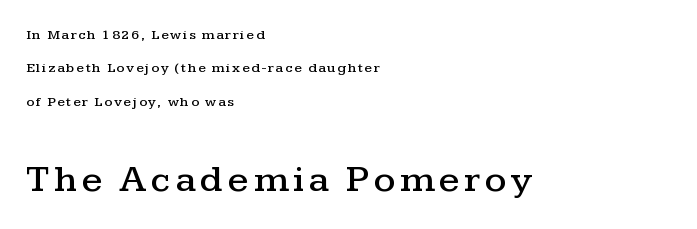
{"serif": "yes", "italic": "no", "width": "wide", "stroke_contrast": "medium", "x_height": "medium", "monospaced": "no", "underline": "no", "align": "left", "line_spacing": "loose", "line_spacing_ratio": 2.39, "larger_block": "second", "size_ratio": 2.71, "glyph_px": 38}
